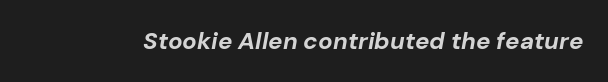
The image shows 24 px bold type, italic (leaning right); set normal letter spacing, not underlined.
